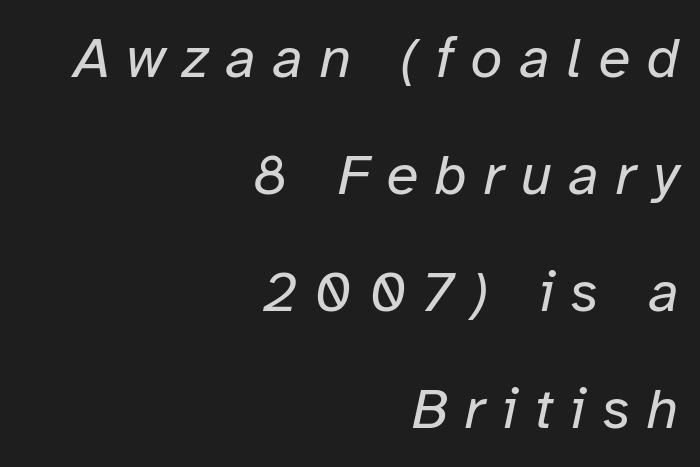
The compositor pushed each line to the right boundary. Italic? Definitely — the glyphs are oblique. How are the letters spaced? Widely, with obvious added tracking. Letters rest on an invisible, unmarked baseline. Looks like regular typesetting: each glyph gets only the width it needs.
